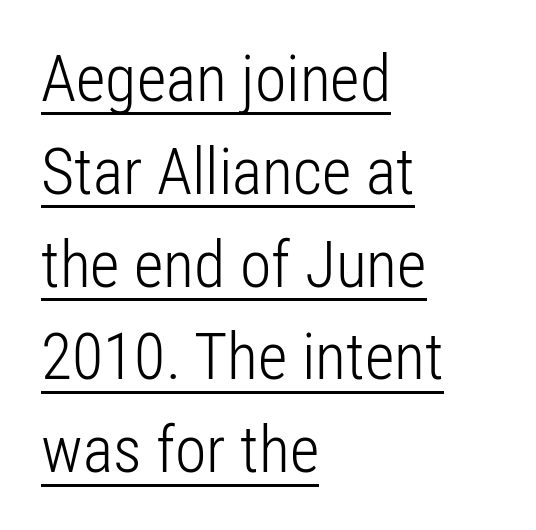
This sample is left-justified, so line endings fall wherever the words run out. Character widths vary here, with narrow letters taking less room than wide ones. Words appear dense and cohesive because spacing is normal. Nope, no serifs anywhere on these letters. The axis of the letterforms is exactly vertical. No extra ink here — the face is not bold.
